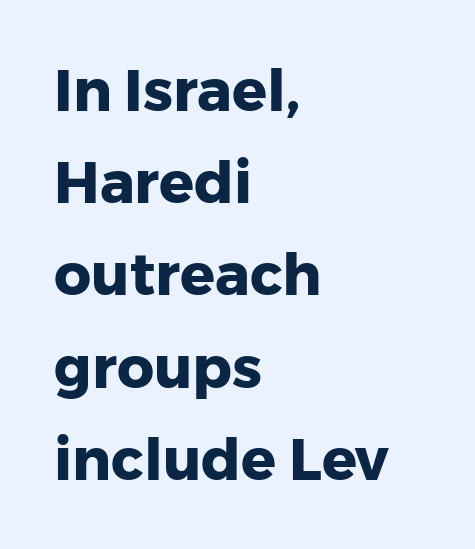
The type is set solid horizontally, with unmodified tracking. The passage shown is emphatically bold. Vertical strokes here are truly vertical. Quick note: underline off.
